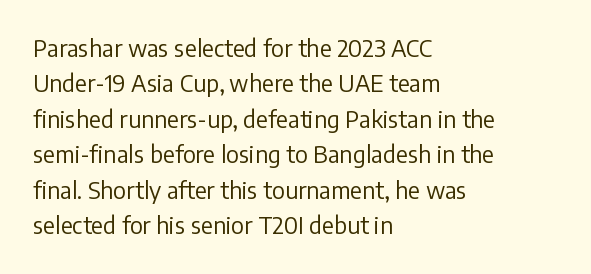
{"italic": "no", "bold": "no", "underline": "no", "align": "left", "line_spacing": "normal", "line_spacing_ratio": 1.54, "letter_spacing": "normal", "letter_spacing_em": 0.0, "glyph_px": 23}
